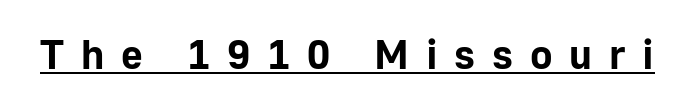
Compared with typical body copy, the letter spacing here is much looser. If you drew a line through each stem, it would be perfectly vertical. Think of a printed novel: that variable character pitch is what you see here. What decoration does the sample have? An underline.
